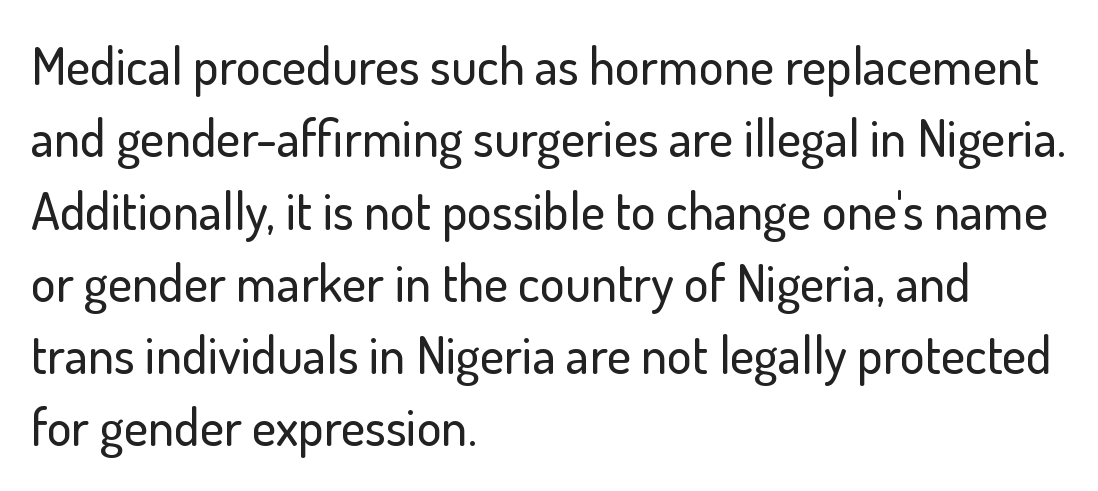
{"serif": "no", "italic": "no", "width": "normal", "stroke_contrast": "low", "x_height": "small", "monospaced": "no", "underline": "no", "align": "left", "line_spacing": "normal", "line_spacing_ratio": 1.39, "letter_spacing": "normal", "letter_spacing_em": 0.0, "glyph_px": 52}
